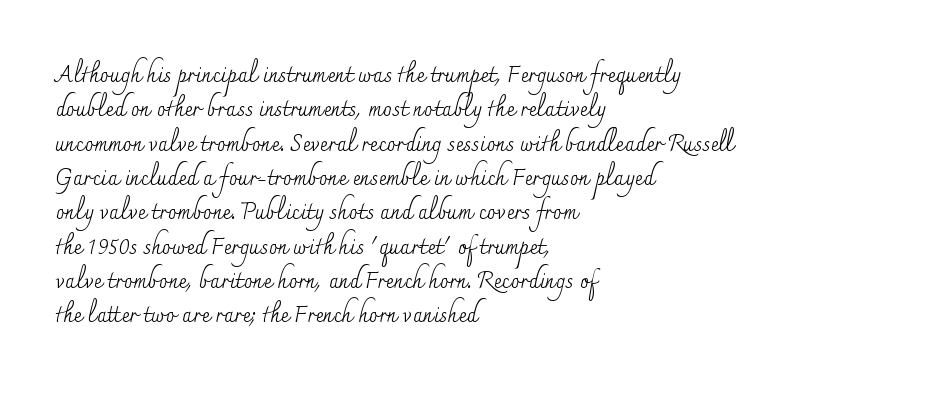
The image shows 22 px text type; set left-aligned, normal line spacing (1.56x), normal letter spacing, not underlined.
